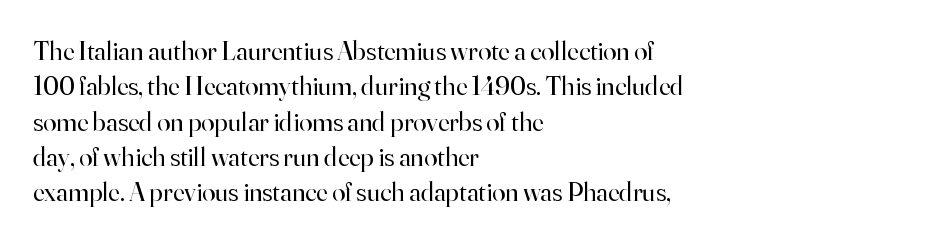
Line beginnings align vertically; line endings do not. The typography opts for an upright posture over an oblique one. Baseline-to-baseline distance is the conventional proportion of letter height. The characters are drawn with everyday or finer stroke widths. Here the glyphs are tracked normally, forming tight word shapes.
